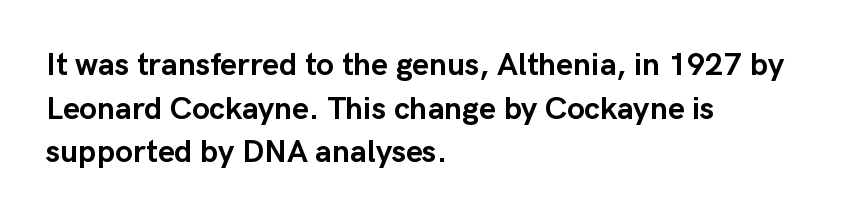
It's the straight-up-and-down kind of type. Varying glyph widths throughout — classic text-font behaviour. Tracking here is standard; glyphs follow each other at the usual distance. Each glyph is drawn with heavy, bold strokes. The passage shown is not underscored anywhere. Classification — sans serif.
